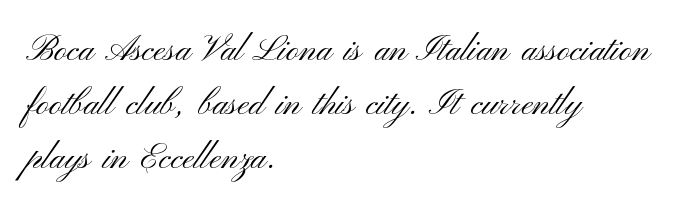
Q: Is the text bold? A: No.
Q: Is the text italic (slanted)? A: Yes.
Q: Is the typeface a serif or a sans-serif typeface? A: Sans-serif.
Q: Is the text underlined? A: No.
Q: How is the paragraph aligned? A: Left-aligned.
Q: Is the spacing between letters normal or unusually wide? A: Normal.
Q: Is the spacing between lines tight, normal or loose? A: Normal.
Q: Width (condensed, normal, or wide)? A: Wide.
Q: Stroke contrast? A: Medium.
Q: x-height? A: Small.
Q: Monospaced? A: No.
